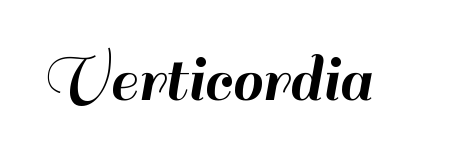
The image shows 69 px sans-serif type; set normal letter spacing, not underlined; high stroke contrast and a small x-height.
